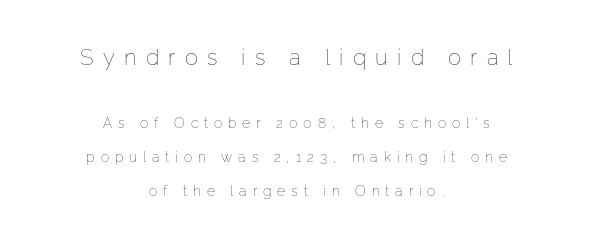
Q: Is the text bold? A: No.
Q: Is the text italic (slanted)? A: No, it is upright.
Q: Is the text underlined? A: No.
Q: How is the paragraph aligned? A: Centered.
Q: Is the spacing between letters normal or unusually wide? A: Unusually wide.
Q: Is the spacing between lines tight, normal or loose? A: Loose.
Q: Which block of text is set in a larger size, the first (top) or the second (bottom)? A: The first (top) one.
